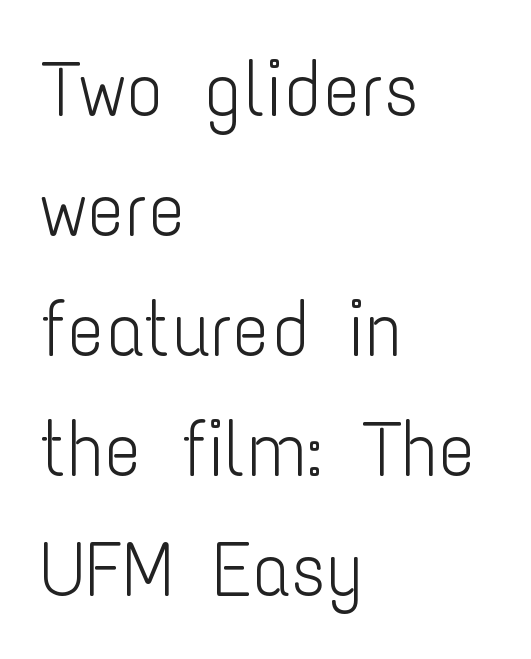
Q: Is the text bold? A: No.
Q: Is the text italic (slanted)? A: No, it is upright.
Q: Is the typeface a serif or a sans-serif typeface? A: Sans-serif.
Q: Is the text underlined? A: No.
Q: How is the paragraph aligned? A: Left-aligned.
Q: Is the spacing between letters normal or unusually wide? A: Normal.
Q: Is the spacing between lines tight, normal or loose? A: Normal.
Q: Width (condensed, normal, or wide)? A: Condensed.
Q: Stroke contrast? A: Low.
Q: x-height? A: Medium.
Q: Monospaced? A: No.
